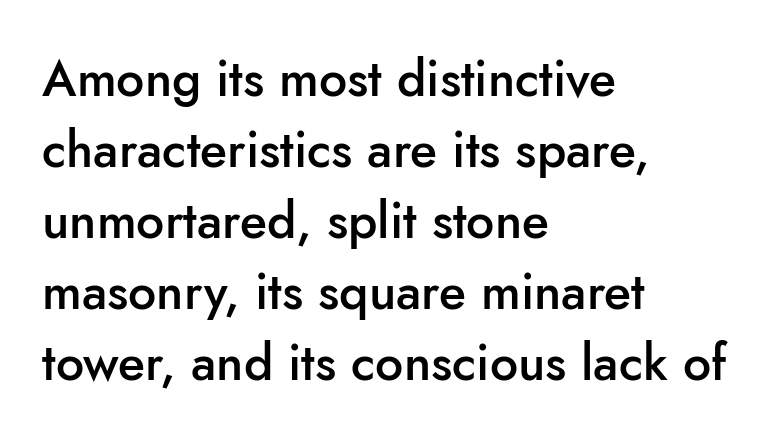
These lines are composed in type without serifs. Its strokes are somewhat broadened, the hallmark of semibold type. The leading is moderate, giving the passage an even texture. A student would call this left alignment; a typographer would say flush left, rag right. Glyph-to-glyph distance matches everyday printed text. Every character sits straight up, as roman type does.
